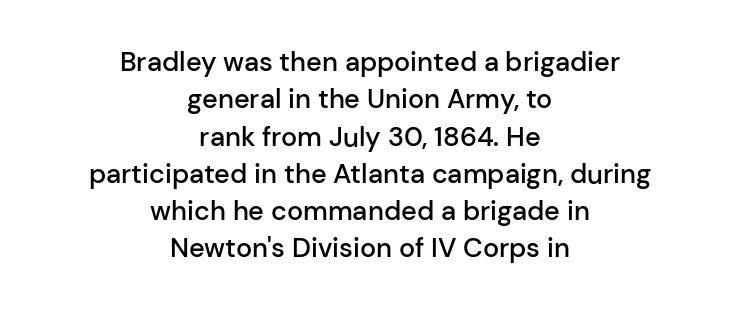
Slightly chunky letters — semibold, I'd say, not full bold. Posture: vertical. Clear beneath every line of the passage. The rows are spaced the way most documents space them. Each word holds together tightly as a unit, with standard inter-letter gaps. Casual observation: everything's sitting right in the middle.
